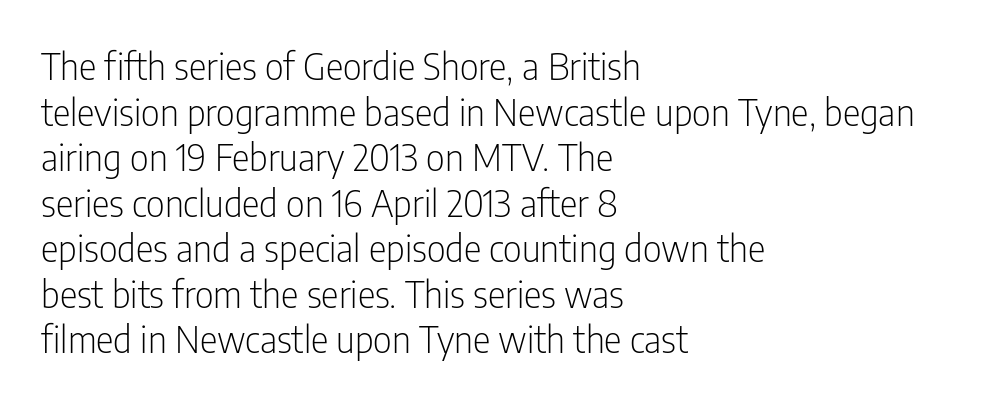
Q: Is the text bold? A: No.
Q: Is the text italic (slanted)? A: No, it is upright.
Q: Is the typeface a serif or a sans-serif typeface? A: Sans-serif.
Q: Is the text underlined? A: No.
Q: How is the paragraph aligned? A: Left-aligned.
Q: Is the spacing between letters normal or unusually wide? A: Normal.
Q: Width (condensed, normal, or wide)? A: Condensed.
Q: Stroke contrast? A: Low.
Q: x-height? A: Medium.
Q: Monospaced? A: No.
